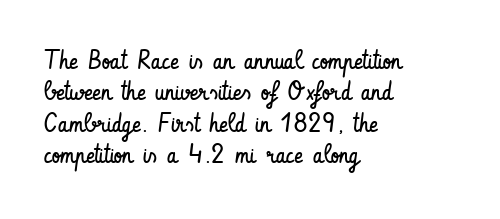
The image shows 26 px text type, upright; set left-aligned, line spacing 1.21x, normal letter spacing, not underlined.
